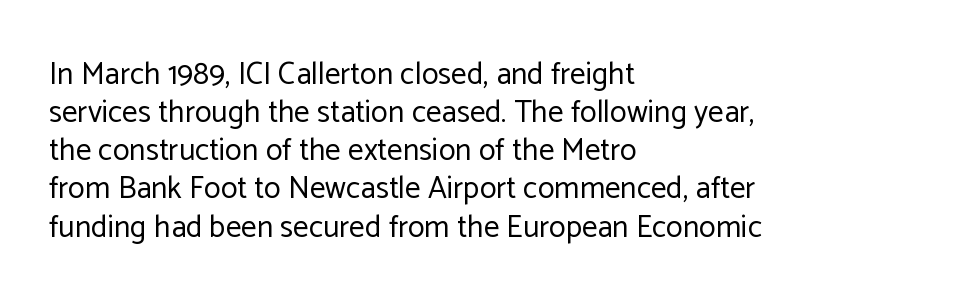
The specimen reads as upright at a glance. Plain, unruled lines of type. The rendering keeps characters at their native spacing. Stem width sits at or under what a default text font uses.
